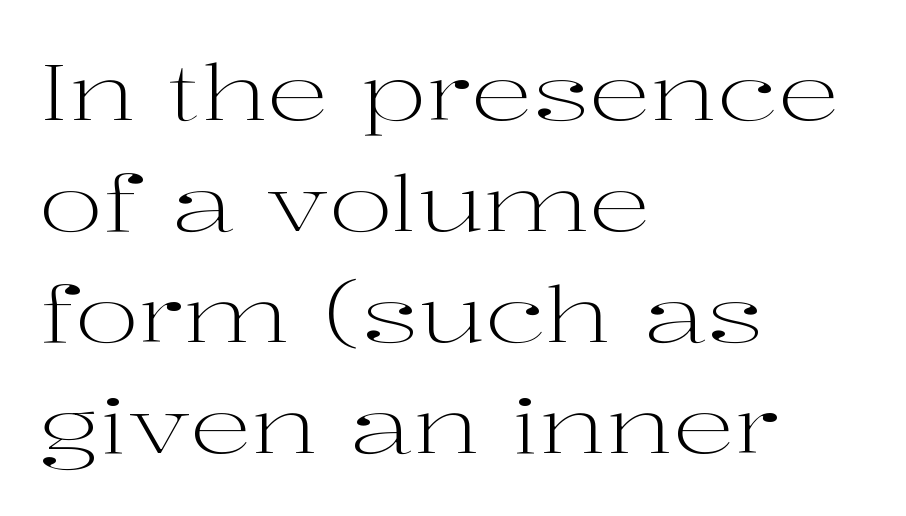
Q: Is the text bold? A: No.
Q: Is the text italic (slanted)? A: No, it is upright.
Q: Is the typeface a serif or a sans-serif typeface? A: Serif.
Q: Is the text underlined? A: No.
Q: How is the paragraph aligned? A: Left-aligned.
Q: Is the spacing between letters normal or unusually wide? A: Normal.
Q: Is the spacing between lines tight, normal or loose? A: Normal.
Q: Width (condensed, normal, or wide)? A: Wide.
Q: Stroke contrast? A: High.
Q: x-height? A: Medium.
Q: Monospaced? A: No.
